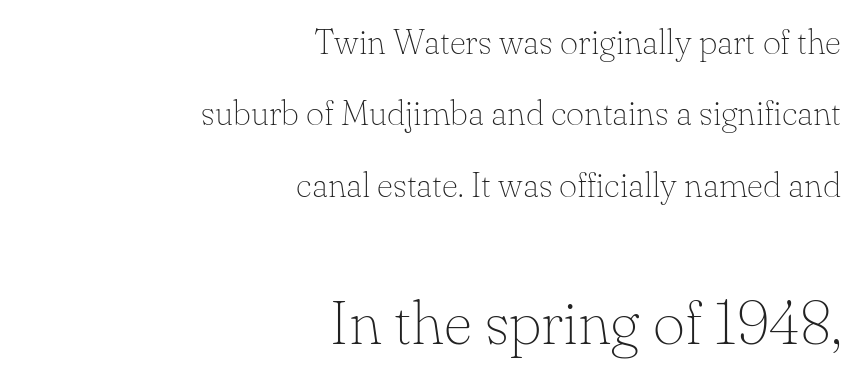
The image shows 62 px thin serif type, upright; set right-aligned, loose line spacing (2.04x), normal letter spacing, not underlined; the second (bottom) block is 1.77x larger; low stroke contrast and a small x-height.
